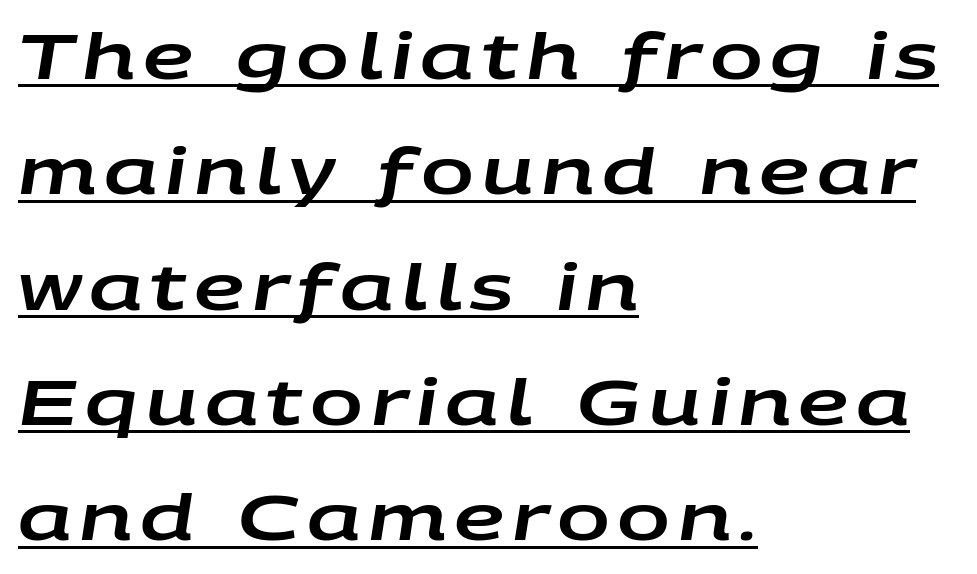
This rendering features underlined lettering. The lettering tilts uniformly, giving the passage an italic look. Character widths vary here, with narrow letters taking less room than wide ones. The lines in this sample share a left origin and differ only in where they stop.
